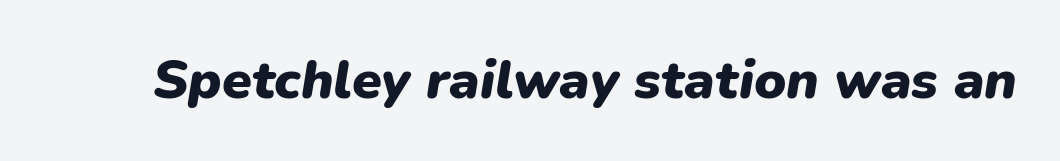
The image shows 54 px heavy type, italic (leaning right); set normal letter spacing, not underlined; low stroke contrast and a medium x-height.
